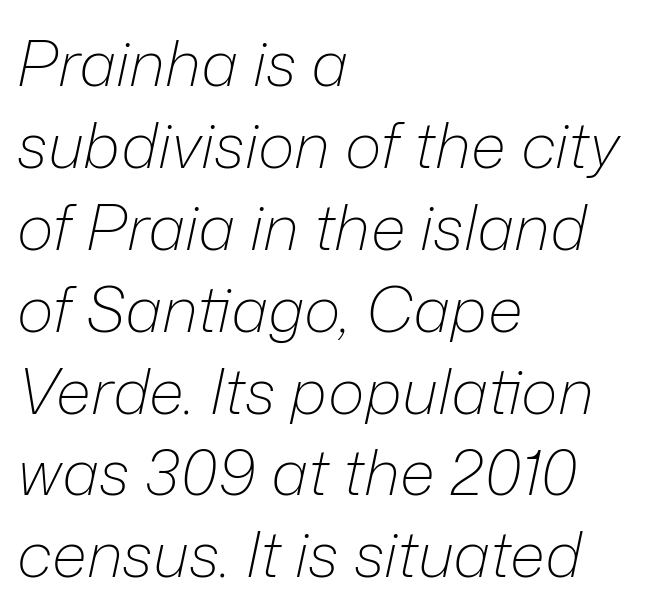
Q: Is the text bold? A: No.
Q: Is the text italic (slanted)? A: Yes, it leans right by about 12 degrees.
Q: Is the text underlined? A: No.
Q: How is the paragraph aligned? A: Left-aligned.
Q: Is the spacing between letters normal or unusually wide? A: Normal.
Q: Is the spacing between lines tight, normal or loose? A: Normal.
Q: Width (condensed, normal, or wide)? A: Normal.
Q: Stroke contrast? A: Low.
Q: x-height? A: Medium.
Q: Monospaced? A: No.
